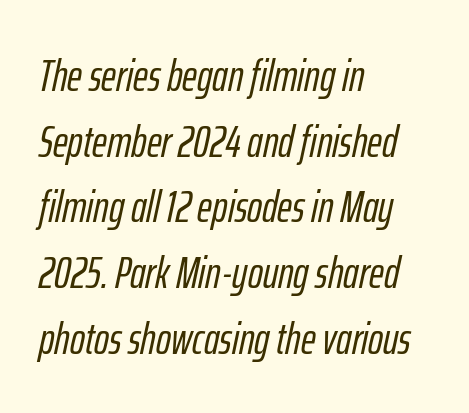
Q: Is the text italic (slanted)? A: Yes, it leans right by about 12 degrees.
Q: Is the text underlined? A: No.
Q: How is the paragraph aligned? A: Left-aligned.
Q: Is the spacing between letters normal or unusually wide? A: Normal.
Q: Is the spacing between lines tight, normal or loose? A: Normal.
Q: Width (condensed, normal, or wide)? A: Condensed.
Q: Stroke contrast? A: Low.
Q: x-height? A: Medium.
Q: Monospaced? A: No.
